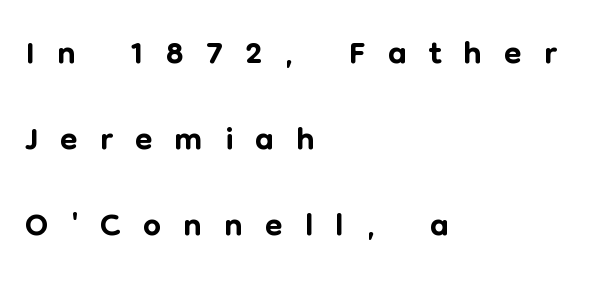
The image shows 51 px sans-serif type, upright; set left-aligned, normal line spacing (1.69x), unusually wide letter spacing (+0.43 em), not underlined; low stroke contrast and a medium x-height.
